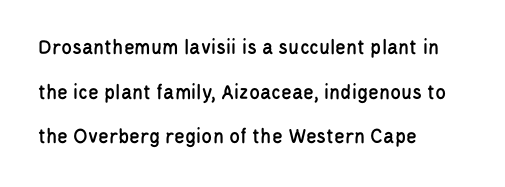
{"italic": "no", "underline": "no", "align": "left", "line_spacing": "loose", "line_spacing_ratio": 2.03, "letter_spacing": "normal", "letter_spacing_em": 0.0, "glyph_px": 22}
